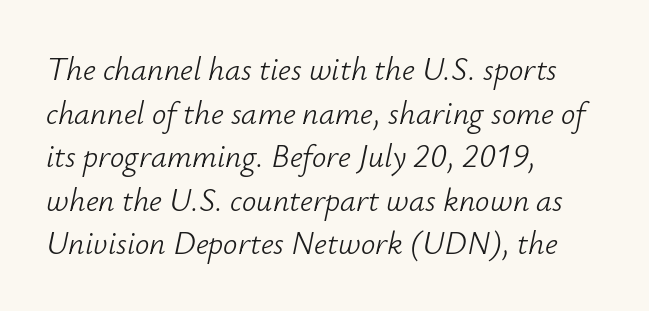
Caption: face not bold, strokes unweighted. If you drew a line through each stem, it would be angled. The passage shown is typed in a proportional face where columns would drift. Rule under the text: the space is simply empty. One-word summary of the alignment: left.
